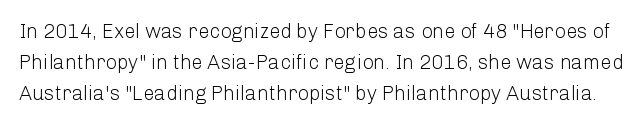
The image shows 20 px text type, upright; set normal line spacing (1.55x), normal letter spacing, not underlined.
